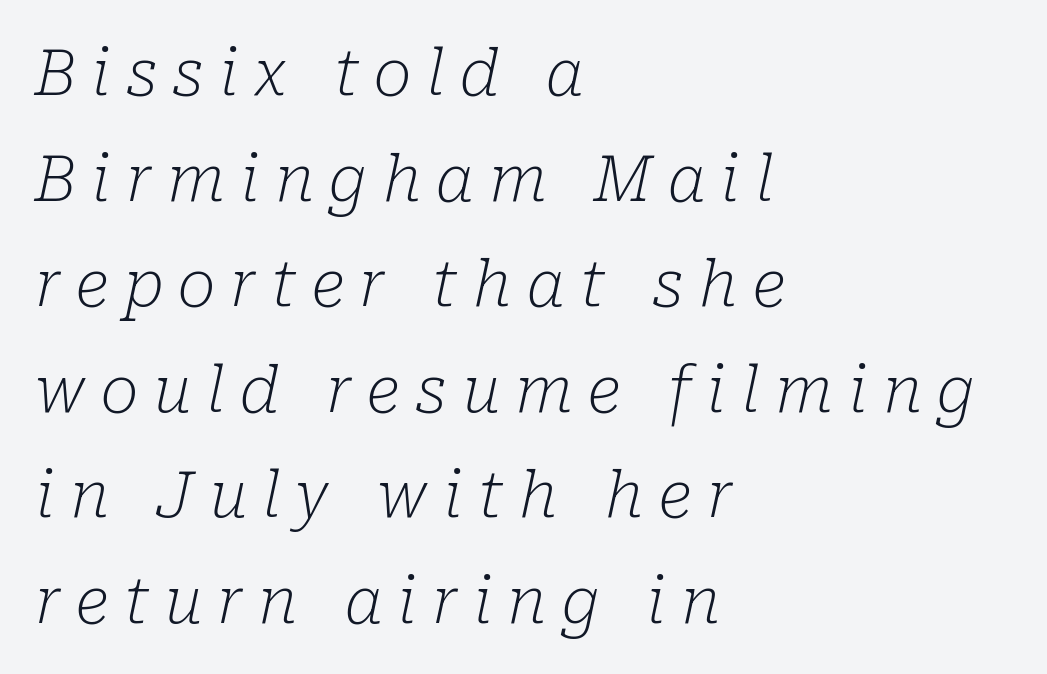
{"serif": "yes", "italic": "yes", "lean": "right", "slant_degrees": 10, "bold": "no", "weight": "light", "width": "normal", "stroke_contrast": "low", "x_height": "medium", "monospaced": "no", "underline": "no", "align": "left", "line_spacing": "normal", "line_spacing_ratio": 1.65, "letter_spacing": "wide", "letter_spacing_em": 0.24, "glyph_px": 64}
